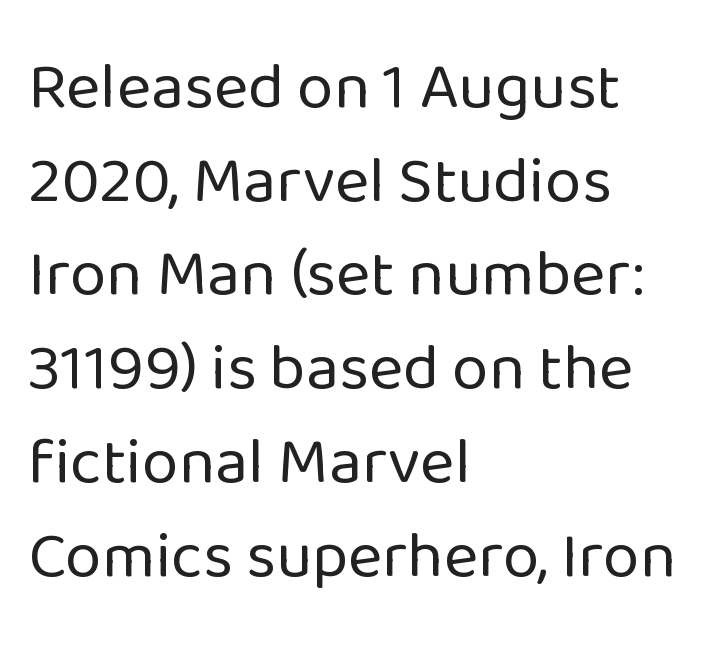
Q: Is the text bold? A: No.
Q: Is the text italic (slanted)? A: No, it is upright.
Q: Is the typeface a serif or a sans-serif typeface? A: Sans-serif.
Q: Is the text underlined? A: No.
Q: How is the paragraph aligned? A: Left-aligned.
Q: Is the spacing between letters normal or unusually wide? A: Normal.
Q: Is the spacing between lines tight, normal or loose? A: Normal.
Q: Width (condensed, normal, or wide)? A: Normal.
Q: Stroke contrast? A: Low.
Q: x-height? A: Medium.
Q: Monospaced? A: No.
